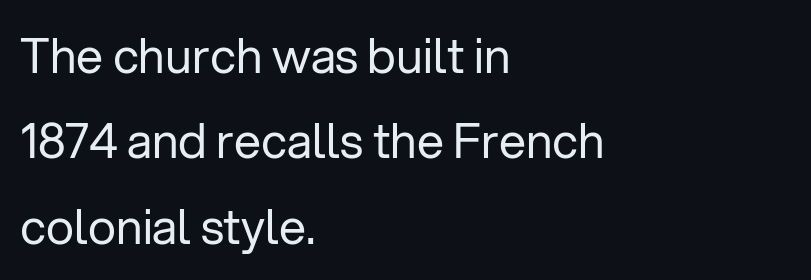
Q: Is the text bold? A: No.
Q: Is the text italic (slanted)? A: No, it is upright.
Q: Is the typeface a serif or a sans-serif typeface? A: Sans-serif.
Q: Is the text underlined? A: No.
Q: How is the paragraph aligned? A: Left-aligned.
Q: Is the spacing between letters normal or unusually wide? A: Normal.
Q: Width (condensed, normal, or wide)? A: Normal.
Q: Stroke contrast? A: Low.
Q: x-height? A: Medium.
Q: Monospaced? A: No.
